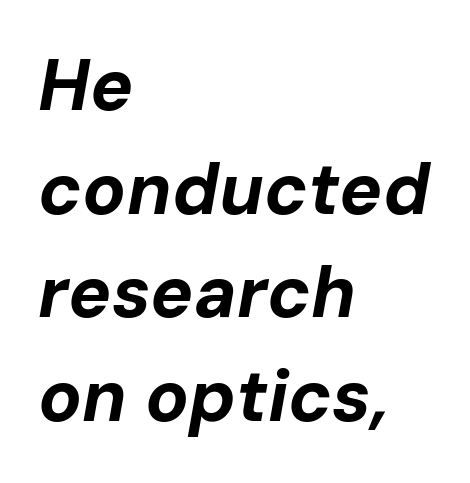
The image shows 72 px bold type, italic (leaning right); set left-aligned, normal line spacing (1.44x), normal letter spacing, not underlined; low stroke contrast and a medium x-height.
